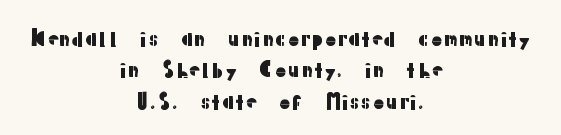
Just letters on the line, the space beneath them empty. The passage shown has conventional tracking throughout. Does the copy run flush right? No — it is centered line by line. If you measured baseline to baseline, you'd find a middling distance. In terms of posture, this sample is upright.
